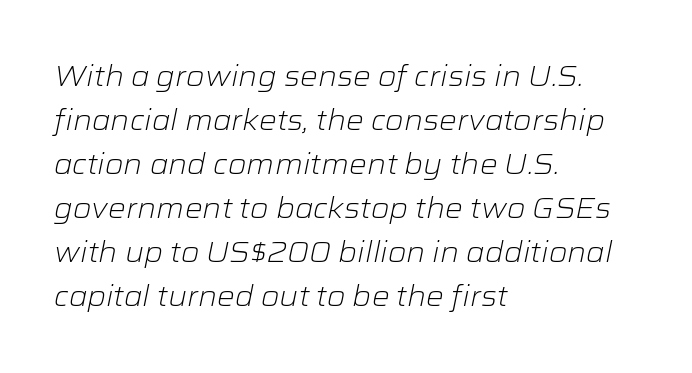
{"italic": "yes", "lean": "right", "slant_degrees": 12, "bold": "no", "weight": "light", "width": "wide", "stroke_contrast": "low", "x_height": "medium", "monospaced": "no", "underline": "no", "align": "left", "line_spacing": "normal", "line_spacing_ratio": 1.57, "letter_spacing": "normal", "letter_spacing_em": 0.0, "glyph_px": 28}
